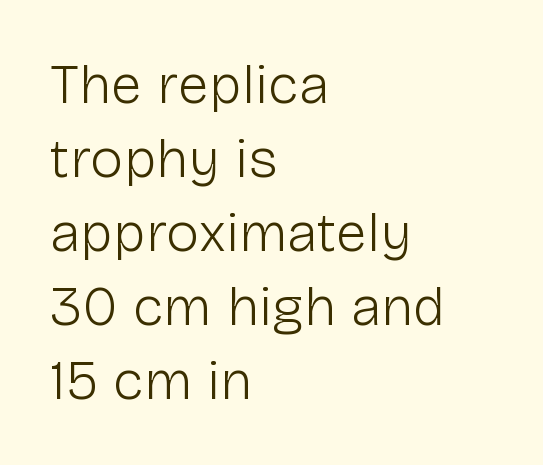
Q: Is the text bold? A: No.
Q: Is the text italic (slanted)? A: No, it is upright.
Q: Is the typeface a serif or a sans-serif typeface? A: Sans-serif.
Q: Is the text underlined? A: No.
Q: How is the paragraph aligned? A: Left-aligned.
Q: Is the spacing between letters normal or unusually wide? A: Normal.
Q: Is the spacing between lines tight, normal or loose? A: Normal.
Q: Width (condensed, normal, or wide)? A: Normal.
Q: Stroke contrast? A: Low.
Q: x-height? A: Medium.
Q: Monospaced? A: No.
